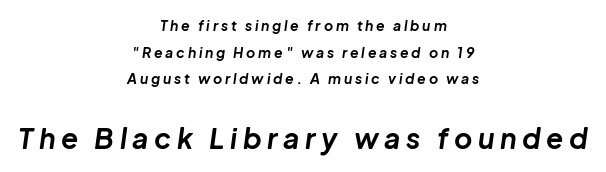
{"italic": "yes", "lean": "right", "slant_degrees": 8, "bold": "yes", "weight": "bold", "width": "normal", "stroke_contrast": "low", "x_height": "medium", "monospaced": "no", "underline": "no", "align": "center", "line_spacing": "loose", "line_spacing_ratio": 1.91, "letter_spacing": "wide", "letter_spacing_em": 0.2, "larger_block": "second", "size_ratio": 2.0, "glyph_px": 28}
